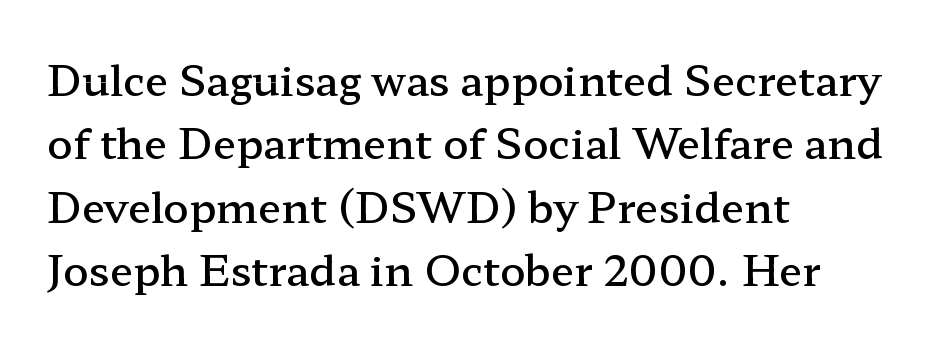
These lines are rendered in a variable-pitch font. This sample keeps an unexceptional amount of space between lines. Note: serifs present on the glyphs. Teacher's note: observe the even left margin — that is flush-left alignment. Compared with an ordinary text face, these strokes are moderately heavier — a semibold.
